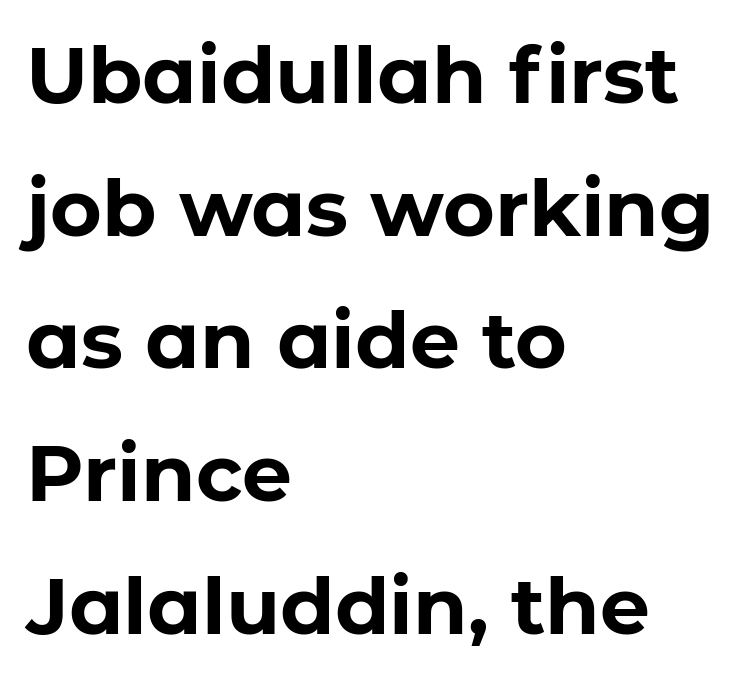
{"serif": "no", "italic": "no", "bold": "yes", "weight": "bold", "width": "normal", "stroke_contrast": "low", "x_height": "medium", "monospaced": "no", "underline": "no", "align": "left", "line_spacing": "normal", "line_spacing_ratio": 1.68, "letter_spacing": "normal", "letter_spacing_em": 0.0, "glyph_px": 79}
